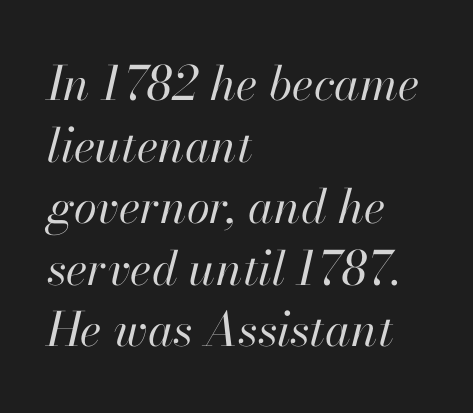
{"italic": "yes", "lean": "right", "slant_degrees": 13, "bold": "no", "weight": "regular", "width": "normal", "stroke_contrast": "high", "x_height": "small", "monospaced": "no", "underline": "no", "align": "left", "line_spacing": "normal", "line_spacing_ratio": 1.31, "letter_spacing": "normal", "letter_spacing_em": 0.0, "glyph_px": 47}
